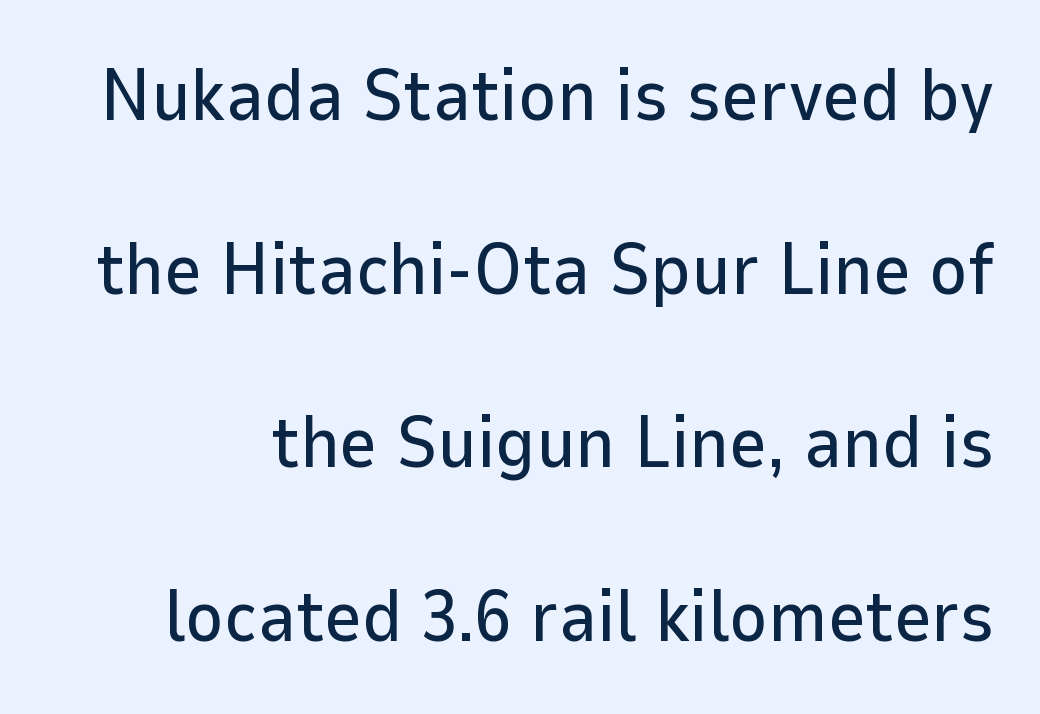
A great deal of white space separates one row of letters from the next. Just letters on the line, the space beneath them empty. The passage shown has conventional tracking throughout. The font family rendered here belongs to the sans-serif group. Each letter keeps its own natural width here, so spacing adapts to shape.
